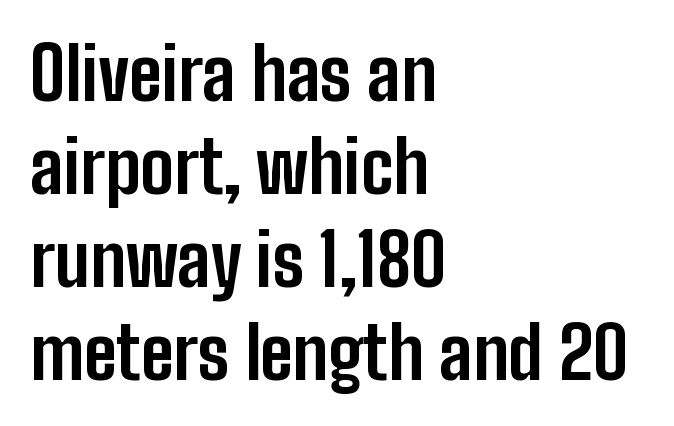
{"serif": "no", "italic": "no", "bold": "yes", "weight": "bold", "width": "condensed", "stroke_contrast": "low", "x_height": "medium", "monospaced": "no", "underline": "no", "align": "left", "line_spacing": "normal", "line_spacing_ratio": 1.29, "letter_spacing": "normal", "letter_spacing_em": 0.0, "glyph_px": 72}
